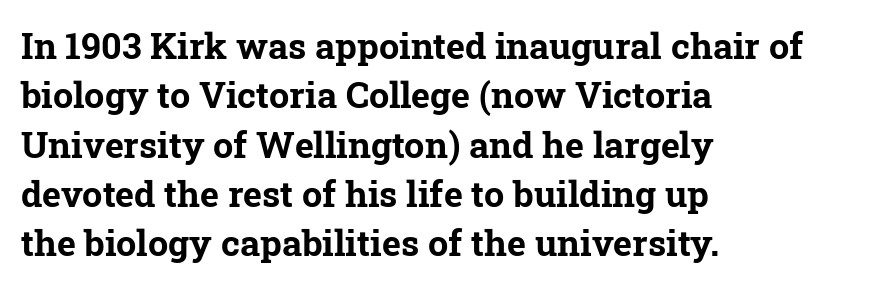
{"serif": "yes", "bold": "yes", "weight": "bold", "width": "normal", "stroke_contrast": "low", "x_height": "medium", "monospaced": "no", "underline": "no", "align": "left", "line_spacing": "normal", "line_spacing_ratio": 1.37, "letter_spacing": "normal", "letter_spacing_em": 0.0, "glyph_px": 36}
